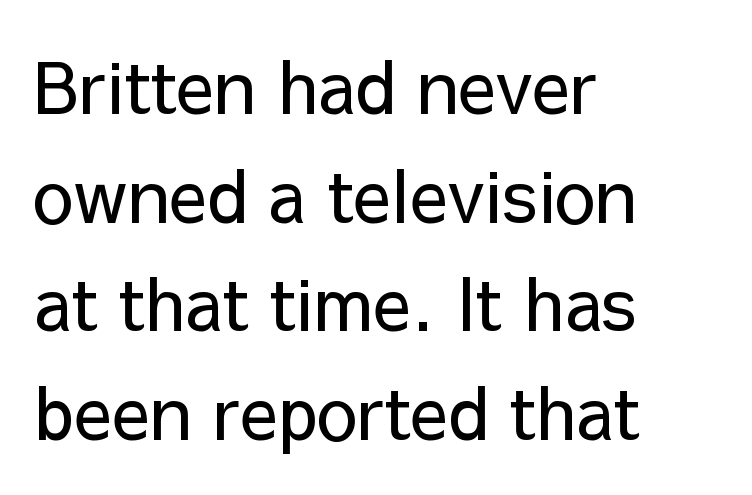
{"serif": "no", "italic": "no", "bold": "no", "weight": "regular", "width": "normal", "stroke_contrast": "low", "x_height": "medium", "monospaced": "no", "underline": "no", "align": "left", "line_spacing": "normal", "line_spacing_ratio": 1.51, "letter_spacing": "normal", "letter_spacing_em": 0.0, "glyph_px": 72}
